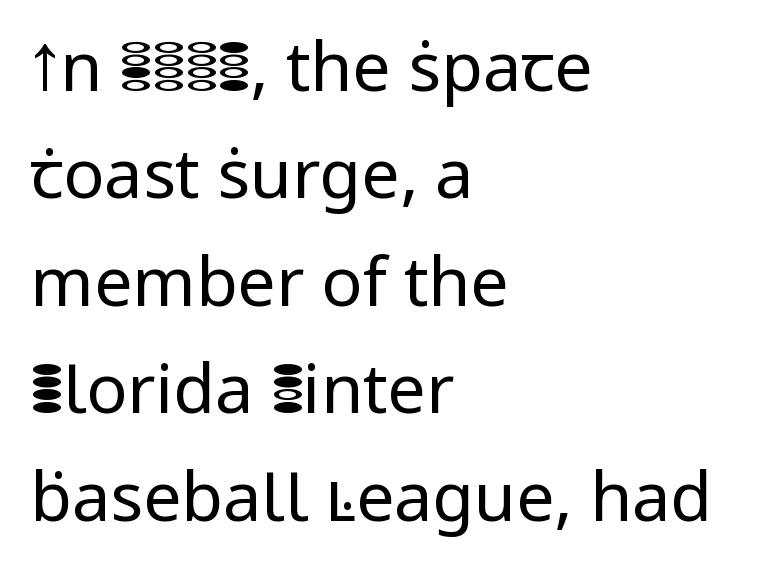
{"serif": "no", "italic": "no", "bold": "no", "weight": "regular", "width": "normal", "stroke_contrast": "low", "x_height": "medium", "monospaced": "no", "underline": "no", "align": "left", "line_spacing": "normal", "line_spacing_ratio": 1.58, "letter_spacing": "normal", "letter_spacing_em": 0.0, "glyph_px": 68}
